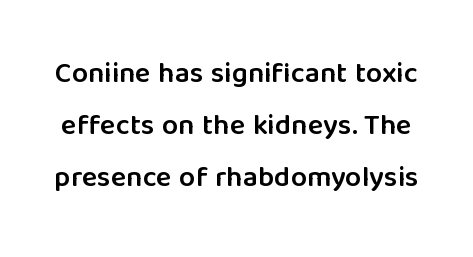
Q: Is the text bold? A: Semi-bold.
Q: Is the text italic (slanted)? A: No, it is upright.
Q: Is the typeface a serif or a sans-serif typeface? A: Sans-serif.
Q: Is the text underlined? A: No.
Q: Is the spacing between letters normal or unusually wide? A: Normal.
Q: Width (condensed, normal, or wide)? A: Normal.
Q: Stroke contrast? A: Low.
Q: x-height? A: Medium.
Q: Monospaced? A: No.
